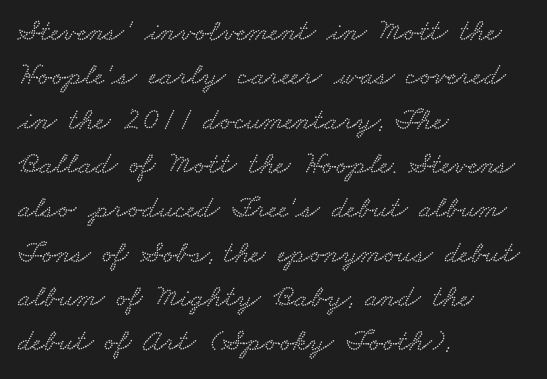
The image shows 31 px wide type; set left-aligned, normal line spacing (1.43x), normal letter spacing, not underlined; low stroke contrast and a small x-height.
